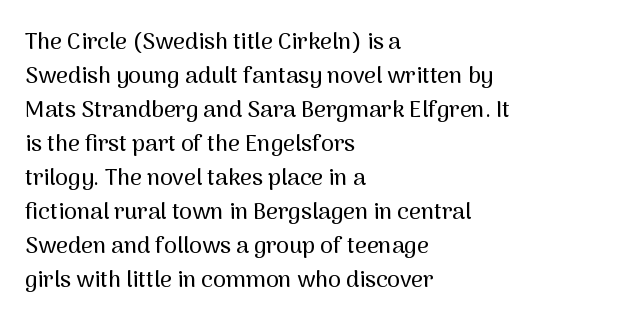
{"italic": "no", "underline": "no", "align": "left", "line_spacing": "normal", "line_spacing_ratio": 1.48, "letter_spacing": "normal", "letter_spacing_em": 0.0, "glyph_px": 23}
